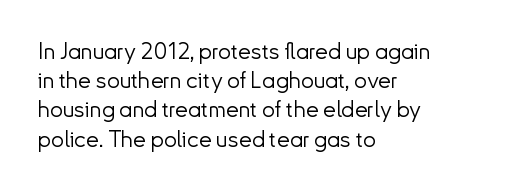
The image shows 23 px text type, upright; set left-aligned, normal line spacing (1.27x), normal letter spacing, not underlined.
